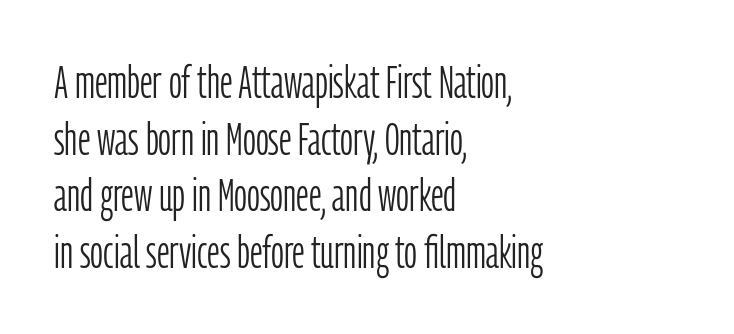
{"serif": "no", "italic": "no", "bold": "no", "weight": "light", "width": "condensed", "stroke_contrast": "low", "x_height": "medium", "monospaced": "no", "underline": "no", "align": "left", "line_spacing": "normal", "line_spacing_ratio": 1.26, "letter_spacing": "normal", "letter_spacing_em": 0.0, "glyph_px": 45}
